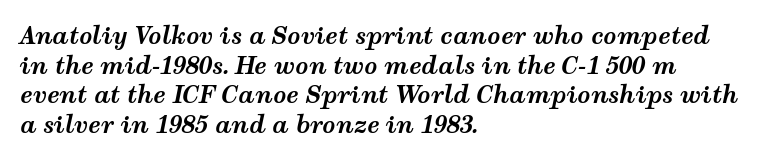
The image shows 23 px bold type, italic (leaning right); set left-aligned, normal line spacing (1.29x), normal letter spacing, not underlined.
